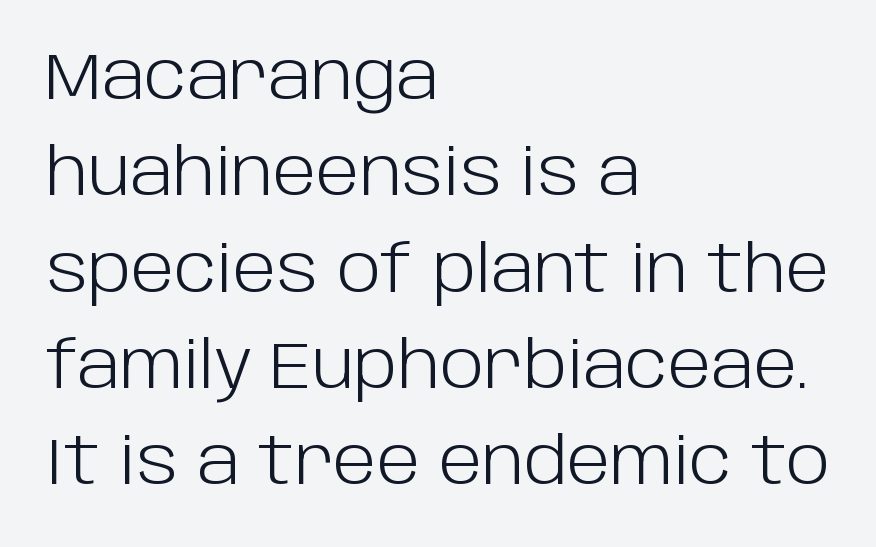
{"serif": "no", "italic": "no", "bold": "no", "weight": "light", "width": "normal", "stroke_contrast": "low", "x_height": "large", "monospaced": "no", "underline": "no", "align": "left", "line_spacing": "normal", "line_spacing_ratio": 1.46, "letter_spacing": "normal", "letter_spacing_em": 0.0, "glyph_px": 66}
